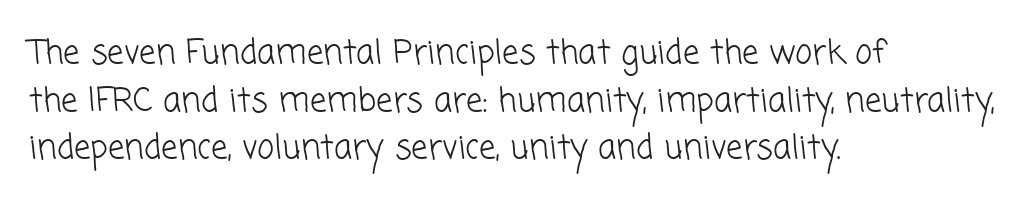
The image shows 33 px light sans-serif type; set left-aligned, normal line spacing (1.44x), normal letter spacing, not underlined; low stroke contrast and a medium x-height.
